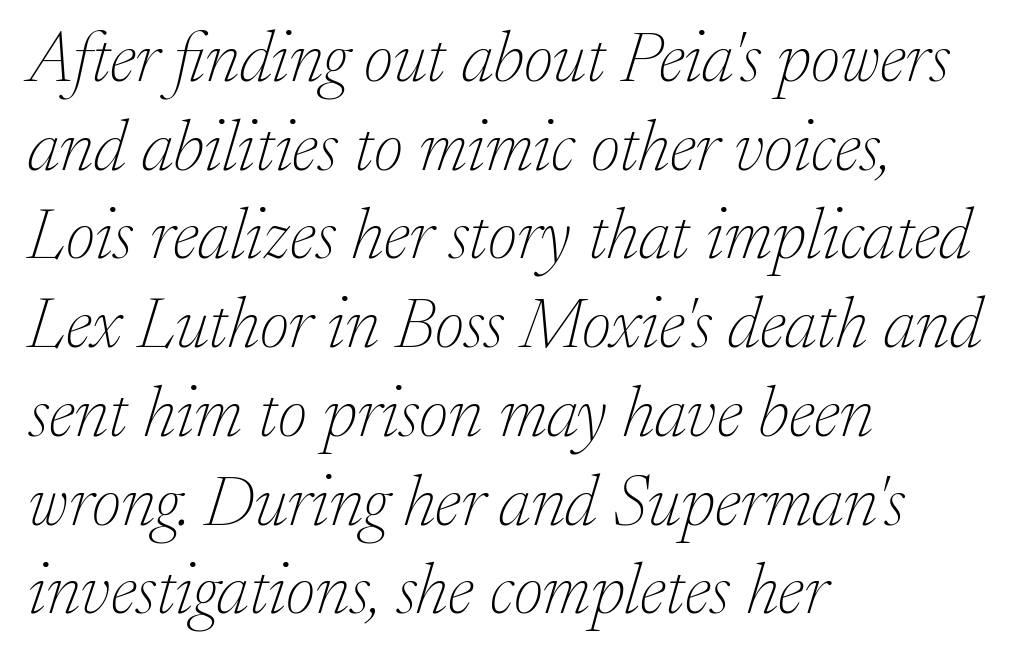
Q: Is the text bold? A: No.
Q: Is the text italic (slanted)? A: Yes, it leans right by about 17 degrees.
Q: Is the typeface a serif or a sans-serif typeface? A: Serif.
Q: Is the text underlined? A: No.
Q: How is the paragraph aligned? A: Left-aligned.
Q: Is the spacing between letters normal or unusually wide? A: Normal.
Q: Is the spacing between lines tight, normal or loose? A: Normal.
Q: Width (condensed, normal, or wide)? A: Normal.
Q: Stroke contrast? A: Low.
Q: x-height? A: Medium.
Q: Monospaced? A: No.
